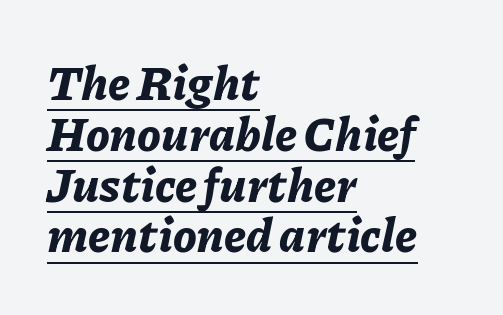
{"italic": "yes", "lean": "right", "slant_degrees": 11, "bold": "yes", "weight": "bold", "width": "normal", "stroke_contrast": "low", "x_height": "medium", "monospaced": "no", "underline": "yes", "align": "left", "line_spacing": "tight", "line_spacing_ratio": 1.08, "letter_spacing": "normal", "letter_spacing_em": 0.0, "glyph_px": 47}
